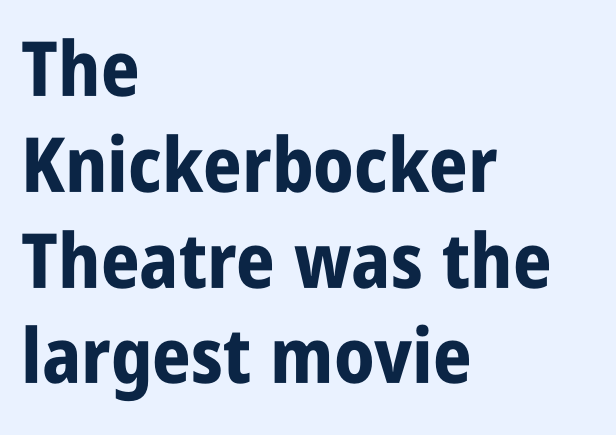
The image shows 76 px bold, condensed sans-serif type, upright; set left-aligned, normal line spacing (1.26x), normal letter spacing, not underlined; low stroke contrast and a large x-height.
